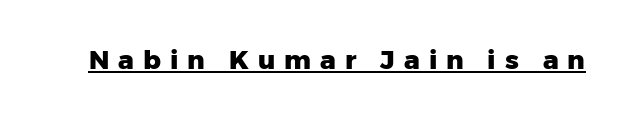
{"italic": "no", "bold": "yes", "underline": "yes", "letter_spacing": "wide", "letter_spacing_em": 0.35, "glyph_px": 26}
